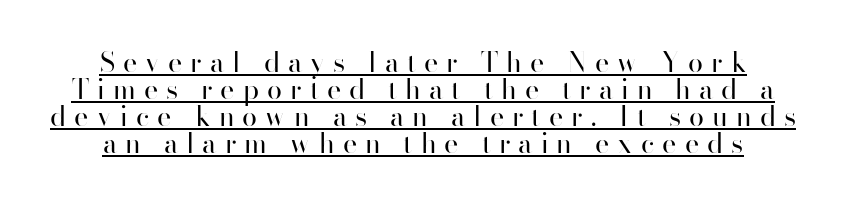
{"italic": "no", "bold": "no", "underline": "yes", "align": "center", "line_spacing": "tight", "line_spacing_ratio": 1.0, "letter_spacing": "wide", "letter_spacing_em": 0.3, "glyph_px": 27}
